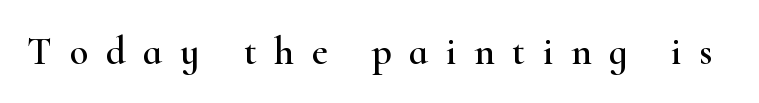
The image shows 39 px wide serif type, upright; set unusually wide letter spacing (+0.45 em), not underlined; high stroke contrast and a small x-height.
